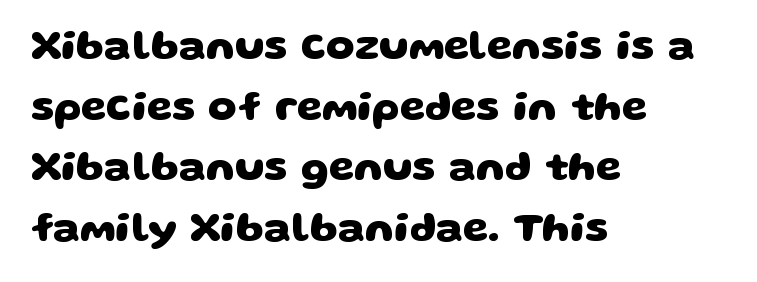
{"serif": "no", "bold": "yes", "weight": "heavy", "width": "wide", "stroke_contrast": "low", "x_height": "large", "monospaced": "no", "underline": "no", "align": "left", "line_spacing": "normal", "line_spacing_ratio": 1.48, "letter_spacing": "normal", "letter_spacing_em": 0.0, "glyph_px": 41}
